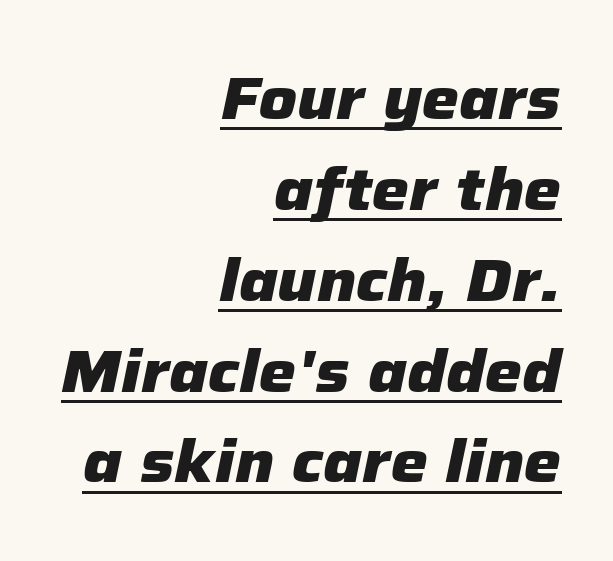
The image shows 59 px heavy type, italic (leaning right); set right-aligned, normal line spacing (1.54x), normal letter spacing, underlined; low stroke contrast and a medium x-height.
